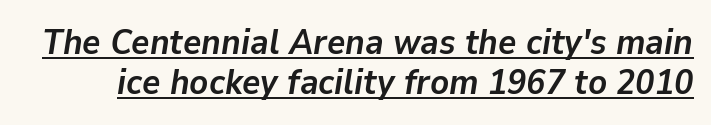
{"italic": "yes", "lean": "right", "slant_degrees": 9, "bold": "yes", "weight": "semibold", "width": "normal", "stroke_contrast": "low", "x_height": "medium", "monospaced": "no", "underline": "yes", "line_spacing": "tight", "line_spacing_ratio": 1.14, "letter_spacing": "normal", "letter_spacing_em": 0.0, "glyph_px": 35}
